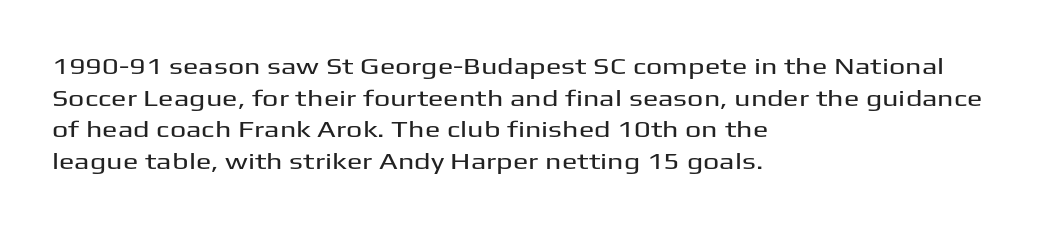
{"italic": "no", "underline": "no", "align": "left", "line_spacing": "normal", "line_spacing_ratio": 1.37, "letter_spacing": "normal", "letter_spacing_em": 0.0, "glyph_px": 23}
